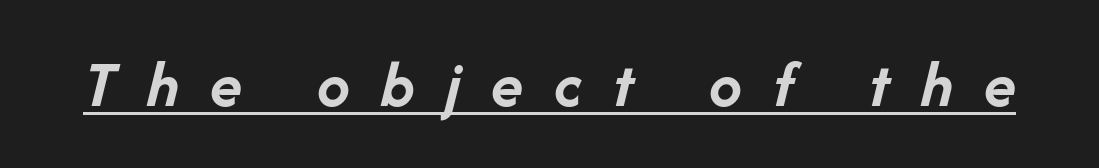
Q: Is the text bold? A: Yes.
Q: Is the text italic (slanted)? A: Yes, it leans right by about 14 degrees.
Q: Is the text underlined? A: Yes.
Q: Is the spacing between letters normal or unusually wide? A: Unusually wide.
Q: Width (condensed, normal, or wide)? A: Normal.
Q: Stroke contrast? A: Low.
Q: x-height? A: Medium.
Q: Monospaced? A: No.
